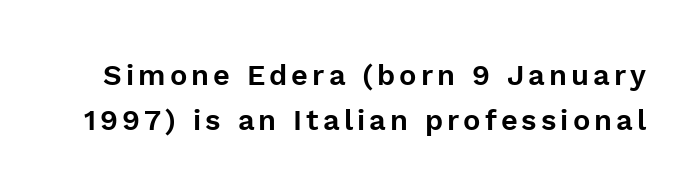
The image shows 29 px sans-serif type, upright; set normal line spacing (1.56x), not underlined; low stroke contrast and a medium x-height.
